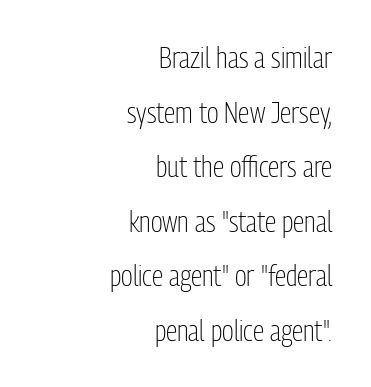
Stem width sits at or under what a default text font uses. The gaps between neighbouring characters are ordinary and unremarkable. Is this a sans? Yes — the strokes have no serifs. The letters advance in unequal steps, a hallmark of proportional type. The type sits square on the baseline with zero lean. Unmarked baselines from the first word to the last.
